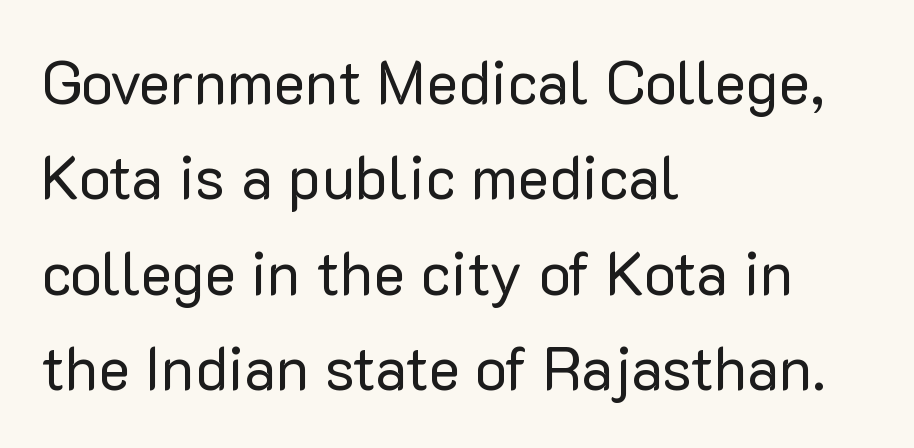
Q: Is the text bold? A: No.
Q: Is the text italic (slanted)? A: No, it is upright.
Q: Is the typeface a serif or a sans-serif typeface? A: Sans-serif.
Q: Is the text underlined? A: No.
Q: How is the paragraph aligned? A: Left-aligned.
Q: Is the spacing between letters normal or unusually wide? A: Normal.
Q: Is the spacing between lines tight, normal or loose? A: Normal.
Q: Width (condensed, normal, or wide)? A: Normal.
Q: Stroke contrast? A: Low.
Q: x-height? A: Medium.
Q: Monospaced? A: No.
